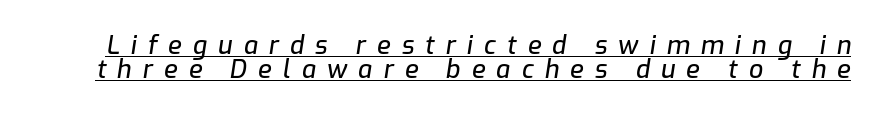
{"italic": "yes", "lean": "right", "slant_degrees": 9, "underline": "yes", "line_spacing": "tight", "line_spacing_ratio": 0.96, "letter_spacing": "wide", "letter_spacing_em": 0.44, "glyph_px": 25}
